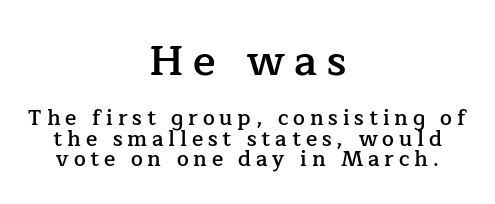
{"serif": "yes", "italic": "no", "bold": "semi", "weight": "semibold", "width": "normal", "stroke_contrast": "low", "x_height": "medium", "monospaced": "no", "underline": "no", "align": "center", "line_spacing": "tight", "line_spacing_ratio": 0.97, "letter_spacing": "wide", "letter_spacing_em": 0.23, "larger_block": "first", "size_ratio": 2.0, "glyph_px": 42}
